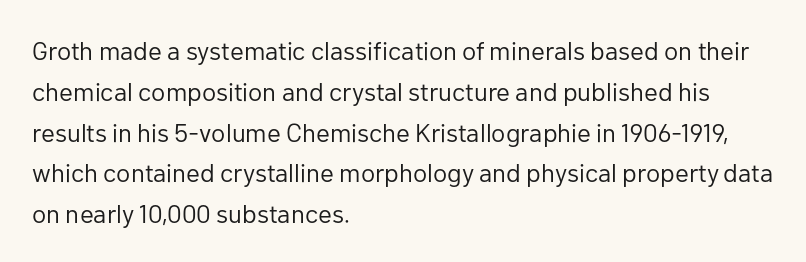
Q: Is the text bold? A: No.
Q: Is the text italic (slanted)? A: No, it is upright.
Q: Is the text underlined? A: No.
Q: How is the paragraph aligned? A: Left-aligned.
Q: Is the spacing between letters normal or unusually wide? A: Normal.
Q: Is the spacing between lines tight, normal or loose? A: Normal.
